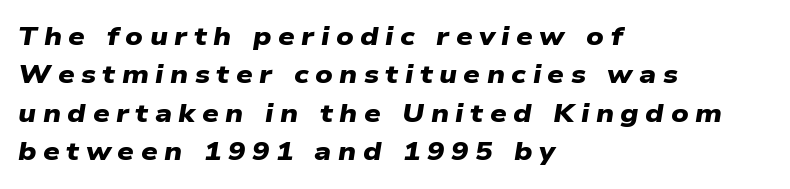
Q: Is the text bold? A: Yes.
Q: Is the text underlined? A: No.
Q: How is the paragraph aligned? A: Left-aligned.
Q: Is the spacing between letters normal or unusually wide? A: Unusually wide.
Q: Is the spacing between lines tight, normal or loose? A: Normal.
